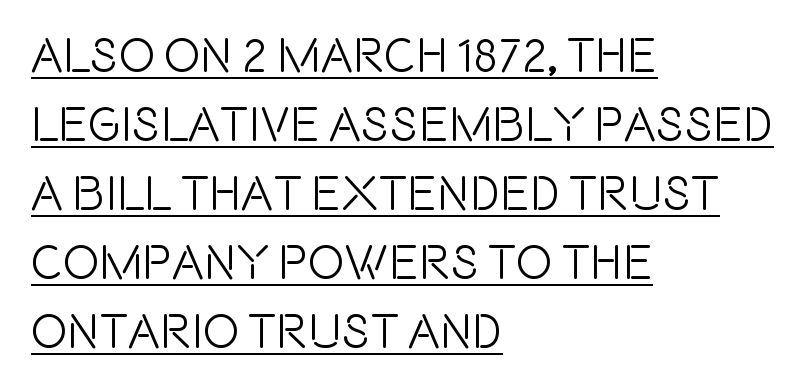
A typographer would call this underscored text. The line texture is even and compact thanks to regular tracking. The designer went with a sans here, leaving each stem footless. A typesetter would call this proportional, since set widths differ per character.
